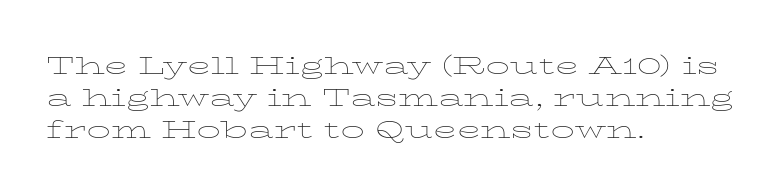
Q: Is the text bold? A: No.
Q: Is the text italic (slanted)? A: No, it is upright.
Q: Is the text underlined? A: No.
Q: How is the paragraph aligned? A: Left-aligned.
Q: Is the spacing between letters normal or unusually wide? A: Normal.
Q: Is the spacing between lines tight, normal or loose? A: Normal.
